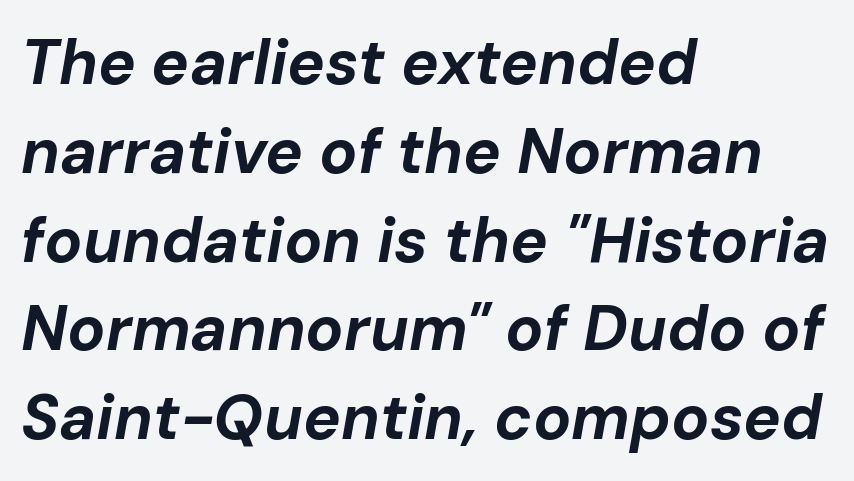
Q: Is the text bold? A: Yes.
Q: Is the text italic (slanted)? A: Yes, it leans right by about 10 degrees.
Q: Is the text underlined? A: No.
Q: How is the paragraph aligned? A: Left-aligned.
Q: Is the spacing between letters normal or unusually wide? A: Normal.
Q: Is the spacing between lines tight, normal or loose? A: Normal.
Q: Width (condensed, normal, or wide)? A: Normal.
Q: Stroke contrast? A: Low.
Q: x-height? A: Medium.
Q: Monospaced? A: No.
